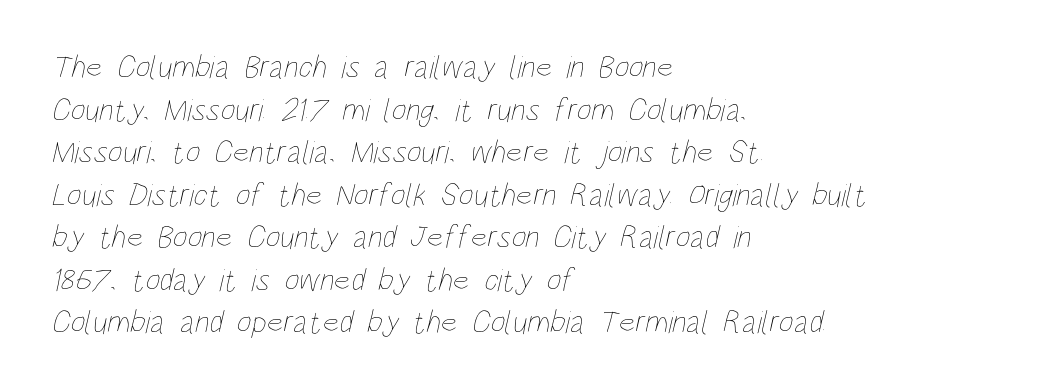
{"bold": "no", "weight": "thin", "width": "condensed", "stroke_contrast": "low", "x_height": "large", "monospaced": "no", "underline": "no", "align": "left", "line_spacing": "normal", "line_spacing_ratio": 1.33, "letter_spacing": "normal", "letter_spacing_em": 0.0, "glyph_px": 32}
